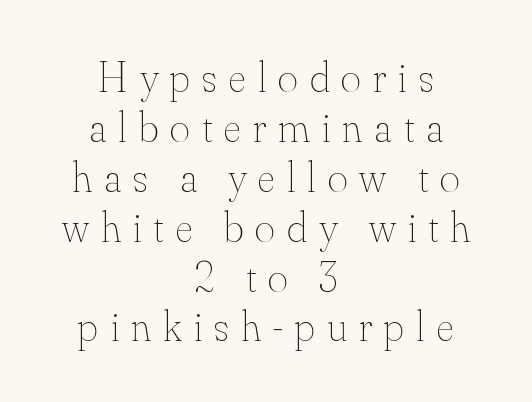
{"italic": "no", "bold": "no", "weight": "thin", "width": "normal", "stroke_contrast": "medium", "x_height": "small", "monospaced": "no", "underline": "no", "align": "center", "line_spacing_ratio": 1.16, "letter_spacing": "wide", "letter_spacing_em": 0.28, "glyph_px": 43}
